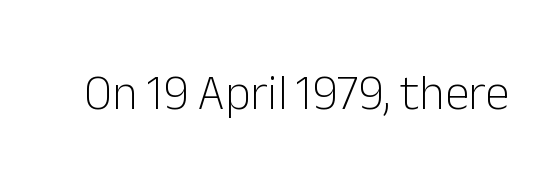
{"serif": "no", "italic": "no", "bold": "no", "weight": "light", "width": "normal", "stroke_contrast": "low", "x_height": "medium", "monospaced": "no", "underline": "no", "letter_spacing": "normal", "letter_spacing_em": 0.0, "glyph_px": 49}
